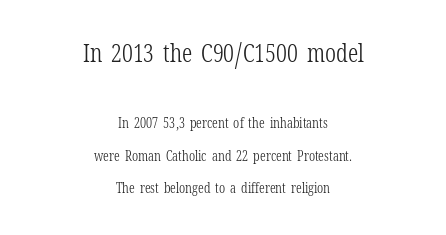
Q: Is the text bold? A: No.
Q: Is the text italic (slanted)? A: No, it is upright.
Q: Is the text underlined? A: No.
Q: How is the paragraph aligned? A: Centered.
Q: Is the spacing between letters normal or unusually wide? A: Normal.
Q: Is the spacing between lines tight, normal or loose? A: Loose.
Q: Which block of text is set in a larger size, the first (top) or the second (bottom)? A: The first (top) one.
